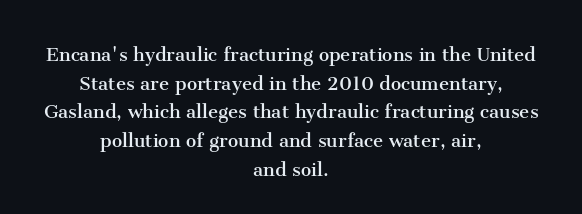
Q: Is the text bold? A: No.
Q: Is the text italic (slanted)? A: No, it is upright.
Q: Is the text underlined? A: No.
Q: How is the paragraph aligned? A: Centered.
Q: Is the spacing between letters normal or unusually wide? A: Normal.
Q: Is the spacing between lines tight, normal or loose? A: Normal.
